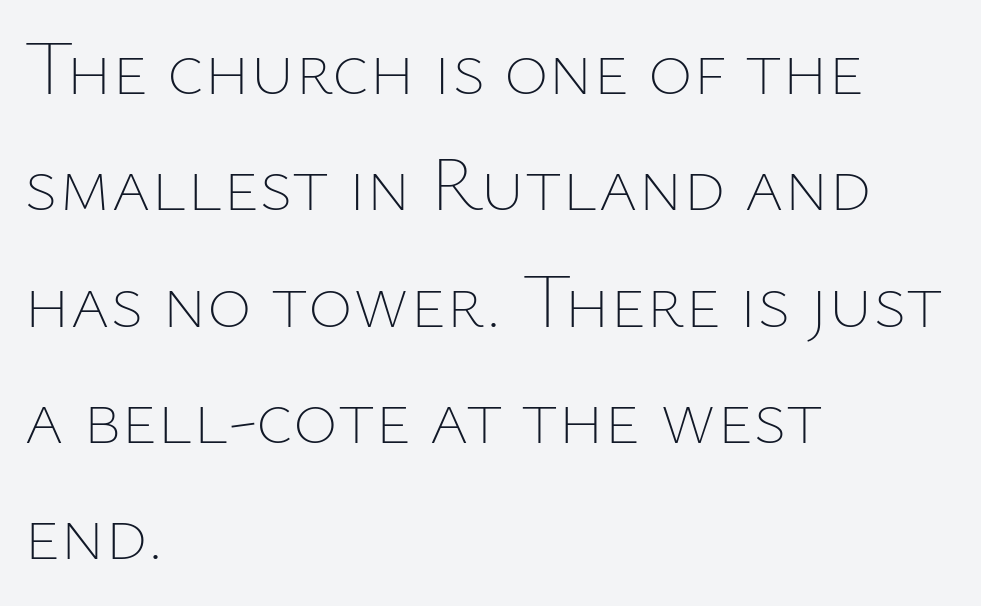
These lines are set flush left with a ragged right edge. Look at the tracking — it's just the regular setting, nothing added. The typesetting does not lean heavy: it is not bold. Nobody drew a line under any word here.
